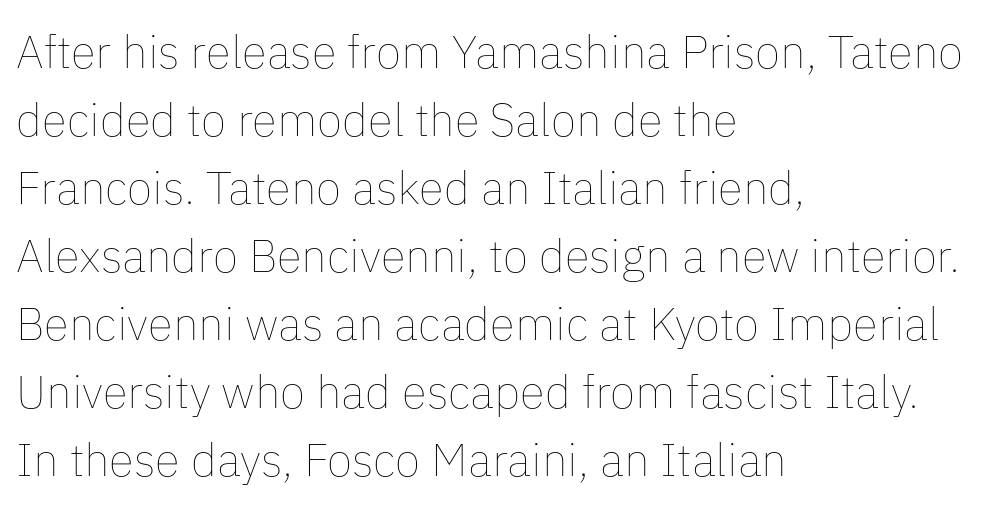
Tracking value appears to be zero — textbook default spacing. Nothing heavy about these letters — not bold at all. Posture: upright roman. Left-aligned paragraph, ragged on the right.
